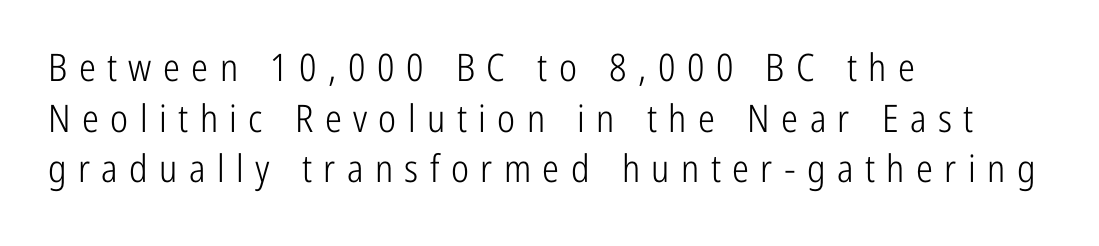
{"serif": "no", "italic": "no", "bold": "no", "weight": "light", "width": "condensed", "stroke_contrast": "low", "x_height": "medium", "monospaced": "no", "underline": "no", "align": "left", "line_spacing": "normal", "line_spacing_ratio": 1.33, "letter_spacing": "wide", "letter_spacing_em": 0.3, "glyph_px": 38}
